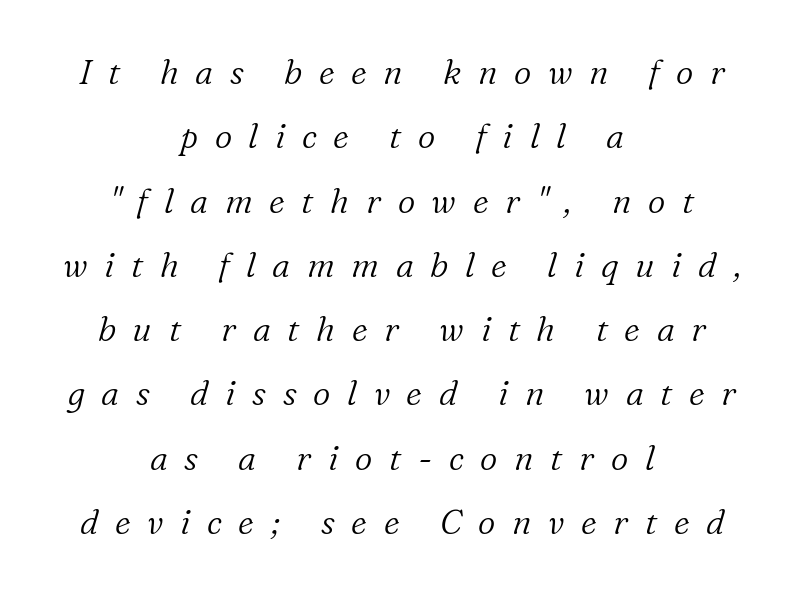
The image shows 34 px light serif type, italic (leaning right); set centered, line spacing 1.89x, unusually wide letter spacing (+0.49 em), not underlined; low stroke contrast and a medium x-height.
